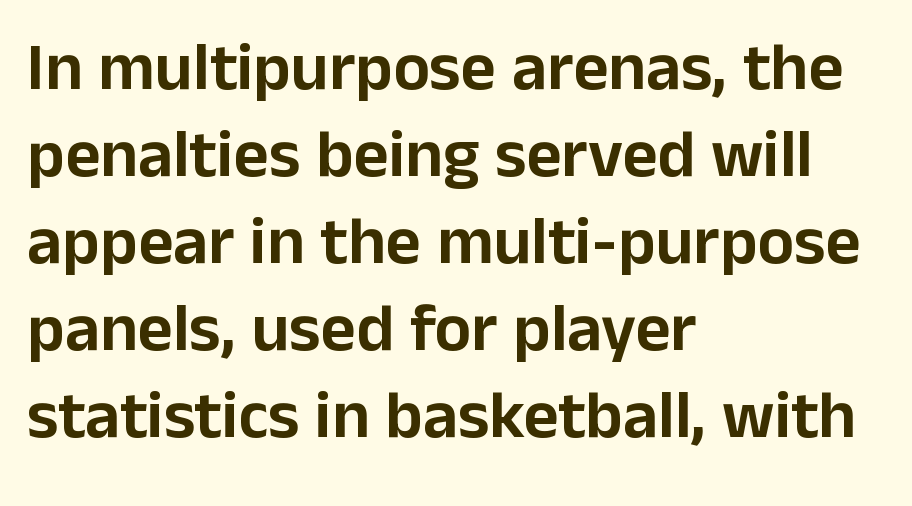
Posture: straight, roman, zero tilt. Reading down the column, the eye jumps a familiar distance to each next line. Serifs: no, the terminals of the letterforms are clean. A typesetter would call this zero additional tracking. Short and long lines alike share a common starting point at left. Unmarked baselines from the first word to the last.
